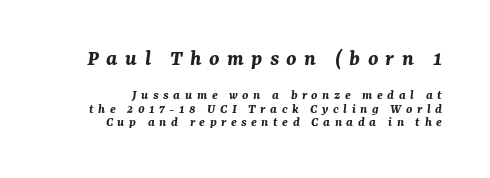
Q: Is the text bold? A: Yes.
Q: Is the text italic (slanted)? A: Yes, it leans right by about 7 degrees.
Q: Is the text underlined? A: No.
Q: Is the spacing between letters normal or unusually wide? A: Unusually wide.
Q: Is the spacing between lines tight, normal or loose? A: Tight.
Q: Which block of text is set in a larger size, the first (top) or the second (bottom)? A: The first (top) one.
